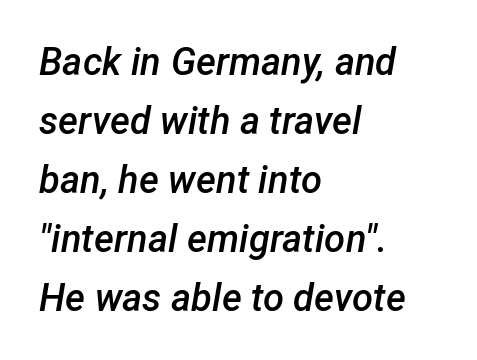
The image shows 38 px semibold type, italic (leaning right); set left-aligned, normal line spacing (1.55x), normal letter spacing, not underlined; low stroke contrast and a medium x-height.
